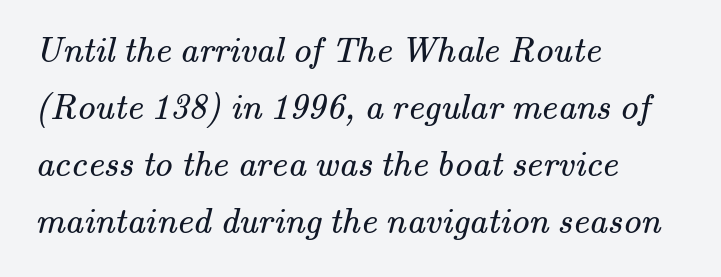
The image shows 36 px regular-weight serif type; set left-aligned, normal line spacing (1.58x), normal letter spacing, not underlined; medium stroke contrast and a small x-height.
